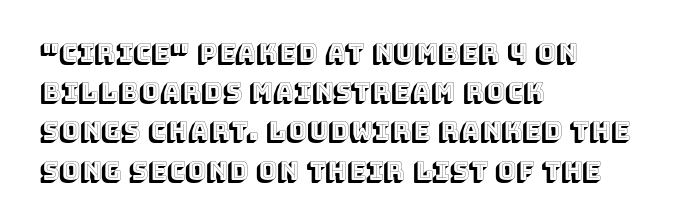
{"italic": "no", "underline": "no", "align": "left", "line_spacing": "normal", "line_spacing_ratio": 1.57, "letter_spacing": "normal", "letter_spacing_em": 0.0, "glyph_px": 25}
